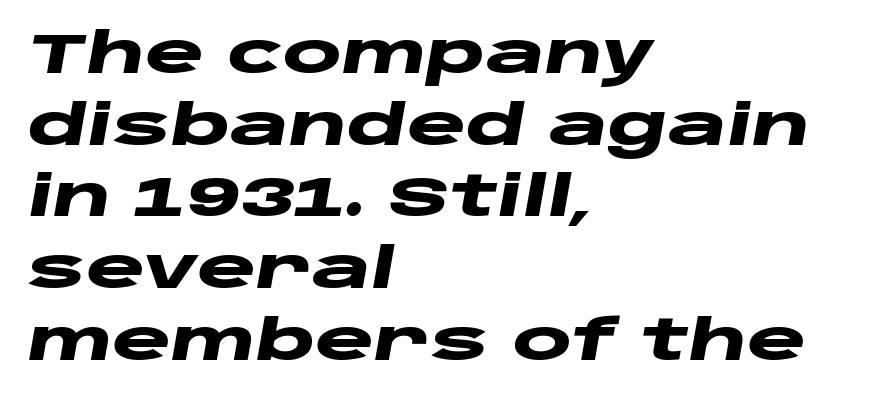
{"italic": "yes", "lean": "right", "slant_degrees": 10, "bold": "yes", "weight": "heavy", "width": "wide", "stroke_contrast": "low", "x_height": "large", "monospaced": "no", "underline": "no", "align": "left", "line_spacing": "normal", "line_spacing_ratio": 1.28, "letter_spacing": "normal", "letter_spacing_em": 0.0, "glyph_px": 56}
